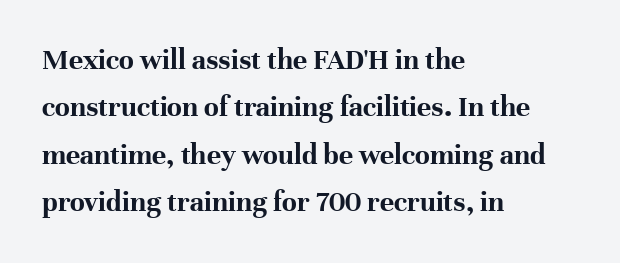
Looks like regular typesetting: each glyph gets only the width it needs. Horizontal bands of white between lines are of average thickness. The letters stand straight up with perfectly vertical stems. Plain, unruled lines of type.
